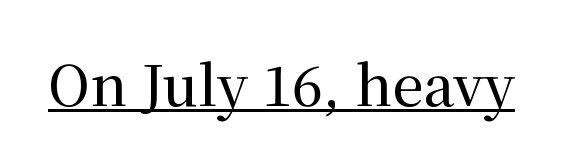
The image shows 55 px serif type, upright; set normal letter spacing, underlined; medium stroke contrast and a medium x-height.
